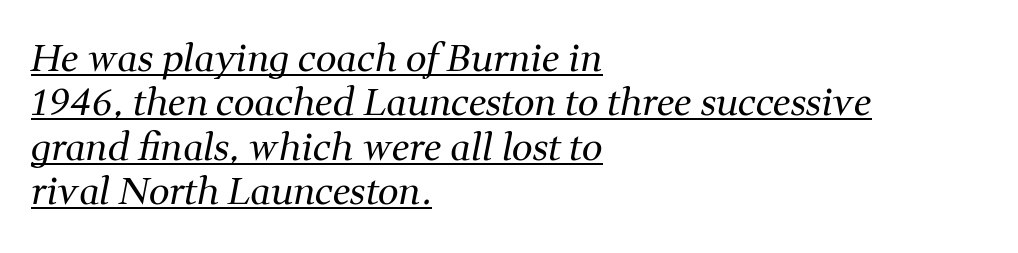
A typesetter would call this zero additional tracking. A typesetter would call this proportional, since set widths differ per character. The rag falls on the right side of this text block. Looking at the ascenders, they clearly lean.
